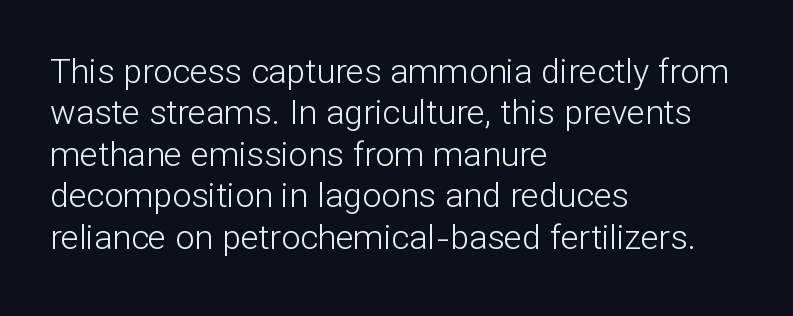
{"serif": "no", "italic": "no", "bold": "no", "weight": "light", "width": "normal", "stroke_contrast": "low", "x_height": "medium", "monospaced": "no", "underline": "no", "align": "left", "line_spacing_ratio": 1.22, "letter_spacing": "normal", "letter_spacing_em": 0.0, "glyph_px": 34}
